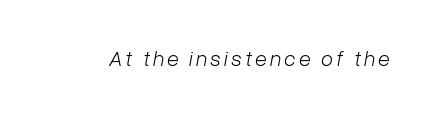
Stem width sits at or under what a default text font uses. Decoration check: the copy has no underline. Rendered with sloped, italic letterforms.
